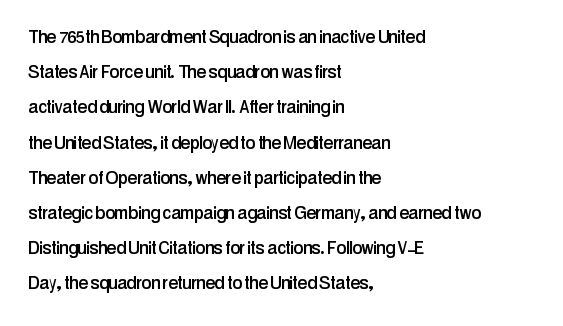
The face used here is rendered with its standard letterfit. A bare baseline throughout the passage. The compositor pushed each line to the left boundary. Regarding leading, the lines here are spaced in the standard way.
